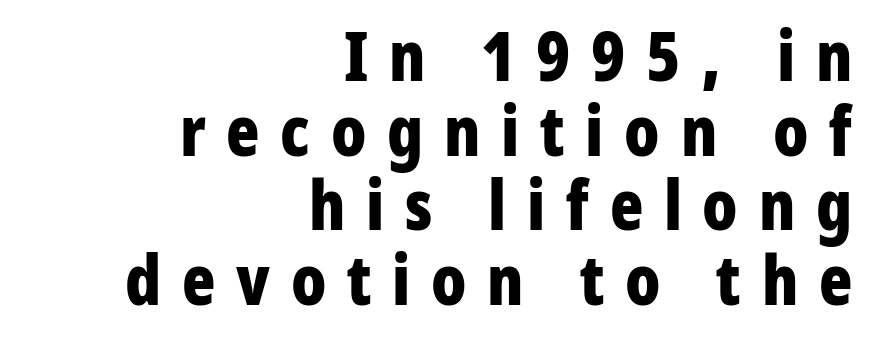
Q: Is the text bold? A: Yes.
Q: Is the text italic (slanted)? A: No, it is upright.
Q: Is the typeface a serif or a sans-serif typeface? A: Sans-serif.
Q: Is the text underlined? A: No.
Q: How is the paragraph aligned? A: Right-aligned.
Q: Is the spacing between letters normal or unusually wide? A: Unusually wide.
Q: Is the spacing between lines tight, normal or loose? A: Tight.
Q: Width (condensed, normal, or wide)? A: Condensed.
Q: Stroke contrast? A: Low.
Q: x-height? A: Medium.
Q: Monospaced? A: No.
